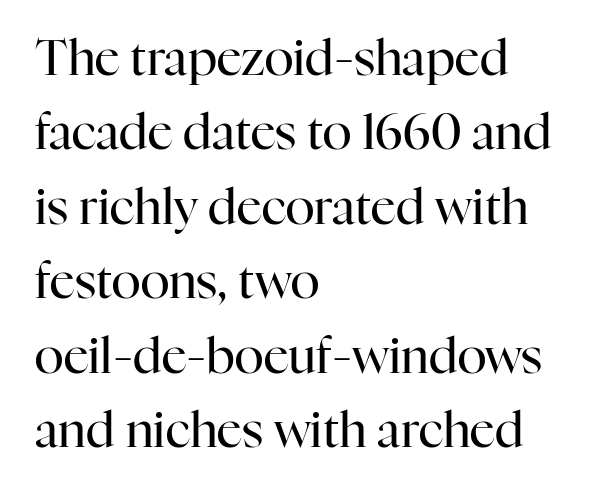
The image shows 49 px regular-weight serif type, upright; set left-aligned, normal line spacing (1.52x), normal letter spacing, not underlined; high stroke contrast and a medium x-height.
